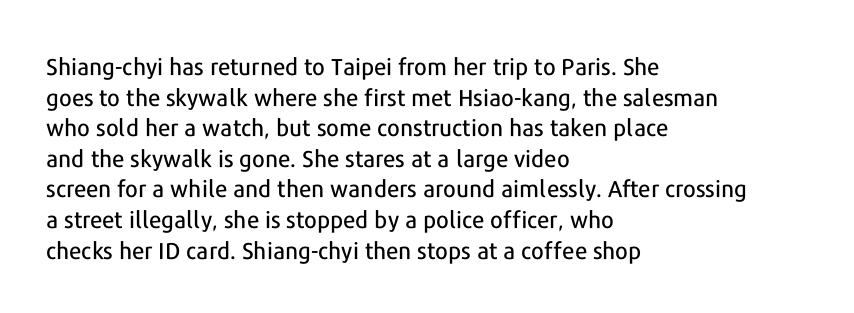
A typesetter would call this leading conventional body-copy spacing. No italicization has been applied; the sample stays upright. Tracking value appears to be zero — textbook default spacing. Short and long lines alike share a common starting point at left. Decoration check: the copy has no underline.
